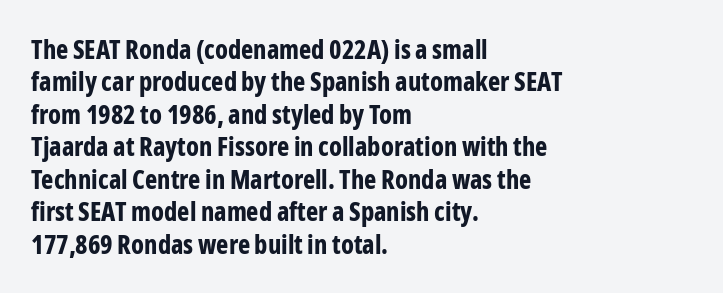
Q: Is the text bold? A: Yes.
Q: Is the text italic (slanted)? A: No, it is upright.
Q: Is the text underlined? A: No.
Q: How is the paragraph aligned? A: Left-aligned.
Q: Is the spacing between letters normal or unusually wide? A: Normal.
Q: Is the spacing between lines tight, normal or loose? A: Normal.
